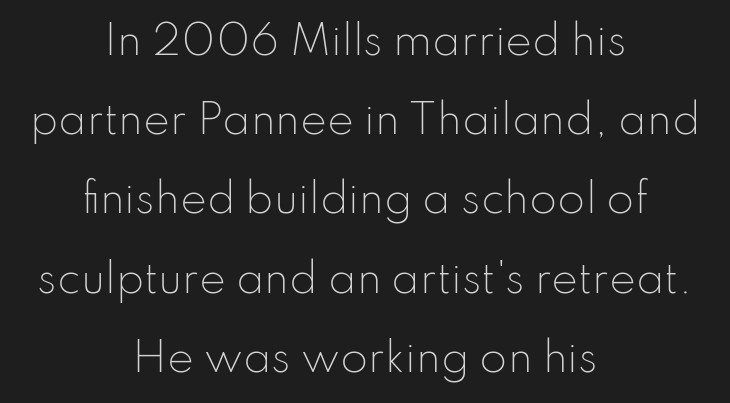
{"serif": "no", "italic": "no", "bold": "no", "weight": "light", "width": "normal", "stroke_contrast": "low", "x_height": "small", "monospaced": "no", "underline": "no", "align": "center", "line_spacing": "loose", "line_spacing_ratio": 1.98, "letter_spacing": "normal", "letter_spacing_em": 0.0, "glyph_px": 40}
